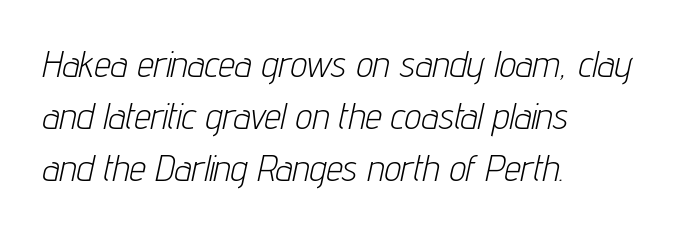
{"italic": "yes", "lean": "right", "slant_degrees": 12, "bold": "no", "weight": "light", "width": "condensed", "stroke_contrast": "low", "x_height": "medium", "monospaced": "no", "underline": "no", "align": "left", "line_spacing": "normal", "line_spacing_ratio": 1.4, "letter_spacing": "normal", "letter_spacing_em": 0.0, "glyph_px": 37}
